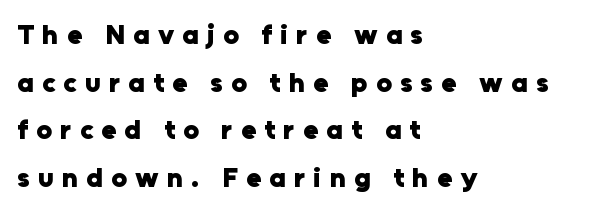
{"serif": "no", "italic": "no", "bold": "yes", "weight": "heavy", "width": "normal", "stroke_contrast": "low", "x_height": "medium", "monospaced": "no", "underline": "no", "align": "left", "line_spacing": "normal", "line_spacing_ratio": 1.7, "letter_spacing": "wide", "letter_spacing_em": 0.29, "glyph_px": 28}
